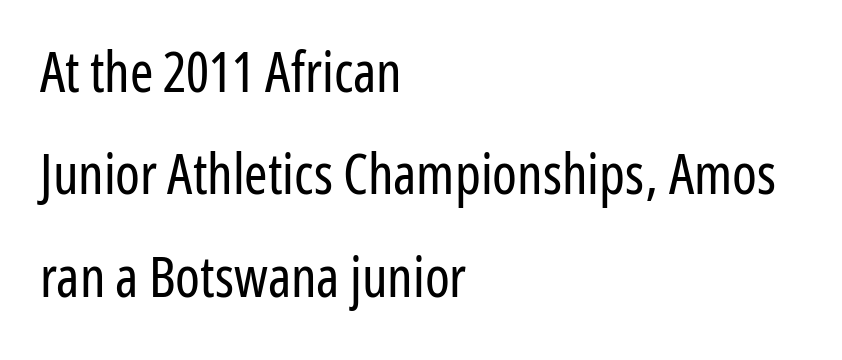
{"serif": "no", "italic": "no", "bold": "no", "weight": "regular", "width": "condensed", "stroke_contrast": "low", "x_height": "medium", "monospaced": "no", "underline": "no", "align": "left", "line_spacing_ratio": 1.83, "letter_spacing": "normal", "letter_spacing_em": 0.0, "glyph_px": 56}
